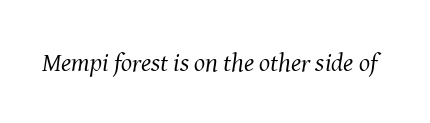
Q: Is the text bold? A: No.
Q: Is the text italic (slanted)? A: Yes, it leans right by about 8 degrees.
Q: Is the text underlined? A: No.
Q: Is the spacing between letters normal or unusually wide? A: Normal.
